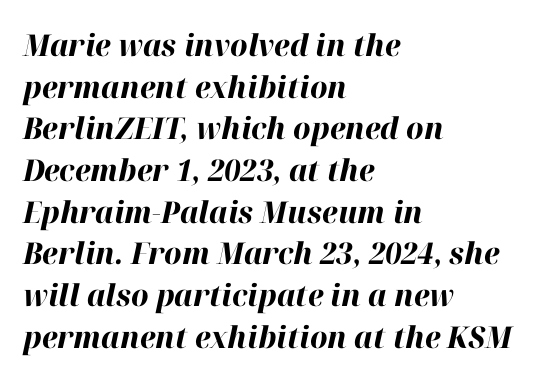
Compared with typical body copy, the letter spacing here is the same. The glyphs are unaccompanied by any horizontal stroke below them. Notice how descenders clear the ascenders below comfortably — that's standard leading. Proportional: the letters do not fall into vertical columns.
